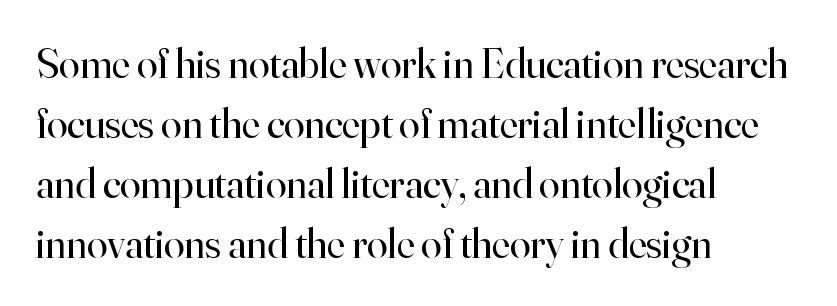
{"serif": "yes", "italic": "no", "bold": "no", "weight": "regular", "width": "normal", "stroke_contrast": "high", "x_height": "small", "monospaced": "no", "underline": "no", "align": "left", "line_spacing": "normal", "line_spacing_ratio": 1.43, "letter_spacing": "normal", "letter_spacing_em": 0.0, "glyph_px": 42}
